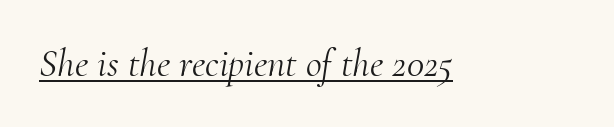
{"serif": "yes", "italic": "yes", "lean": "right", "slant_degrees": 10, "bold": "no", "weight": "light", "width": "normal", "stroke_contrast": "medium", "x_height": "small", "monospaced": "no", "underline": "yes", "letter_spacing": "normal", "letter_spacing_em": 0.0, "glyph_px": 39}
